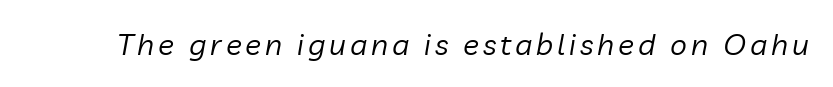
{"italic": "yes", "lean": "right", "slant_degrees": 10, "bold": "no", "weight": "regular", "width": "normal", "stroke_contrast": "low", "x_height": "medium", "monospaced": "no", "underline": "no", "glyph_px": 30}
